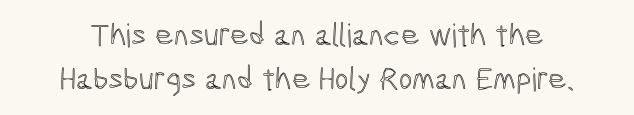
Q: Is the text italic (slanted)? A: No, it is upright.
Q: Is the text underlined? A: No.
Q: Is the spacing between letters normal or unusually wide? A: Normal.
Q: Is the spacing between lines tight, normal or loose? A: Normal.
Q: Width (condensed, normal, or wide)? A: Condensed.
Q: x-height? A: Medium.
Q: Monospaced? A: No.
